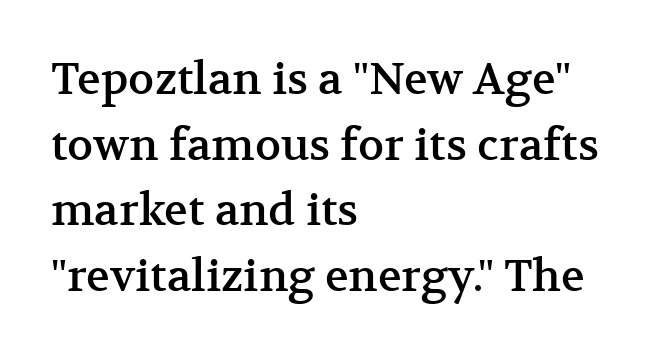
{"serif": "yes", "italic": "no", "width": "normal", "stroke_contrast": "medium", "x_height": "medium", "monospaced": "no", "underline": "no", "align": "left", "line_spacing": "normal", "line_spacing_ratio": 1.49, "letter_spacing": "normal", "letter_spacing_em": 0.0, "glyph_px": 44}
